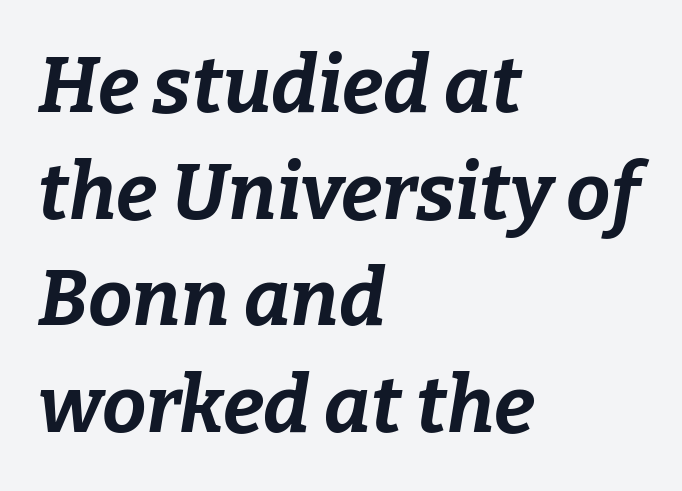
The image shows 79 px bold type, italic (leaning right); set left-aligned, normal line spacing (1.35x), normal letter spacing, not underlined; low stroke contrast and a medium x-height.
